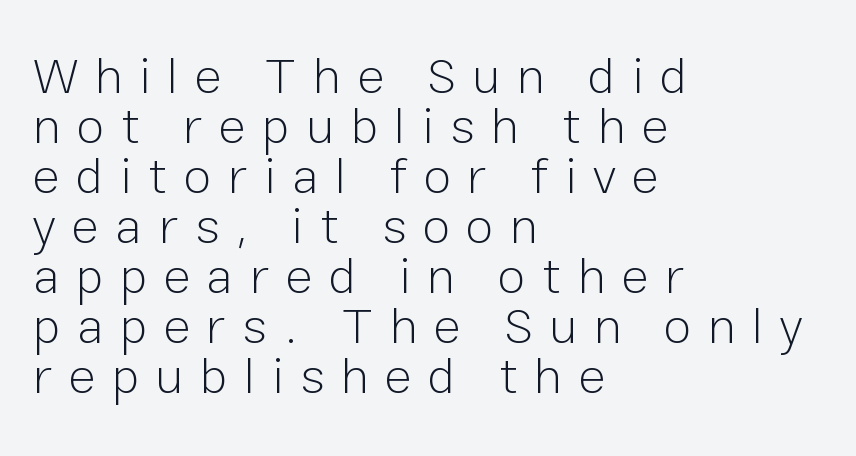
If you drew a line through each stem, it would be perfectly vertical. A bare baseline throughout the passage. The line-height multiplier appears low, near solid setting. A typesetter would call this heavily tracked-out type.
